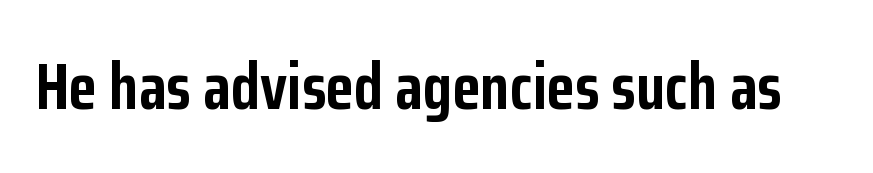
Q: Is the text bold? A: Yes.
Q: Is the text italic (slanted)? A: No, it is upright.
Q: Is the typeface a serif or a sans-serif typeface? A: Sans-serif.
Q: Is the text underlined? A: No.
Q: Is the spacing between letters normal or unusually wide? A: Normal.
Q: Width (condensed, normal, or wide)? A: Condensed.
Q: Stroke contrast? A: Low.
Q: x-height? A: Medium.
Q: Monospaced? A: No.
